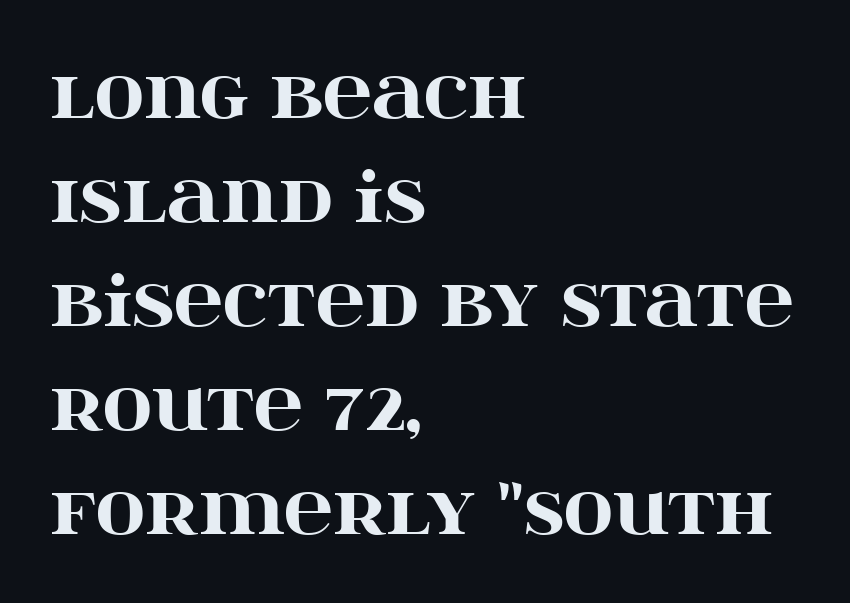
The image shows 68 px heavy, wide serif type, upright; set left-aligned, normal line spacing (1.53x), normal letter spacing, not underlined; high stroke contrast and a large x-height.
